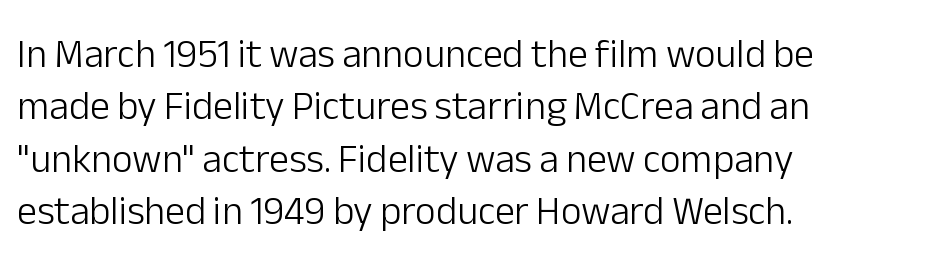
Q: Is the text bold? A: No.
Q: Is the text italic (slanted)? A: No, it is upright.
Q: Is the typeface a serif or a sans-serif typeface? A: Sans-serif.
Q: Is the text underlined? A: No.
Q: How is the paragraph aligned? A: Left-aligned.
Q: Is the spacing between letters normal or unusually wide? A: Normal.
Q: Is the spacing between lines tight, normal or loose? A: Normal.
Q: Width (condensed, normal, or wide)? A: Normal.
Q: Stroke contrast? A: Low.
Q: x-height? A: Medium.
Q: Monospaced? A: No.
